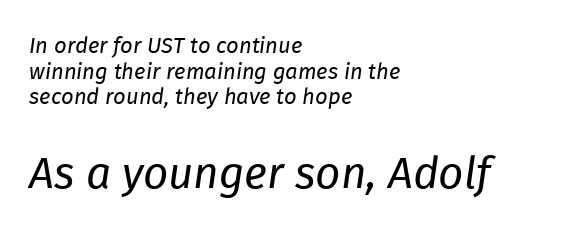
{"italic": "yes", "lean": "right", "slant_degrees": 8, "bold": "no", "weight": "regular", "width": "normal", "stroke_contrast": "low", "x_height": "medium", "monospaced": "no", "underline": "no", "align": "left", "line_spacing_ratio": 1.17, "letter_spacing": "normal", "letter_spacing_em": 0.0, "larger_block": "second", "size_ratio": 2.0, "glyph_px": 44}
